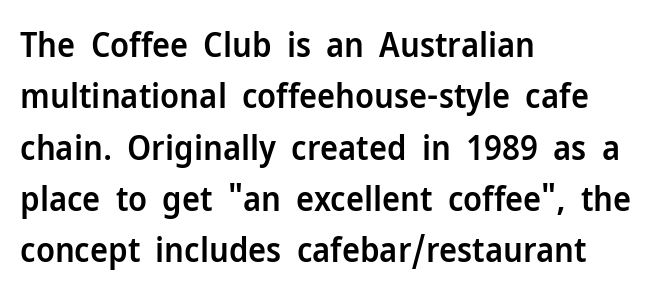
You could not count columns in this text — the font is proportionally spaced. The foot of each line stays bare and open. Inter-character spacing is left at the font's built-in metrics. Style check: upright. These words are printed semibold, heavier than regular yet not bold. A typesetter would call this leading conventional body-copy spacing.
